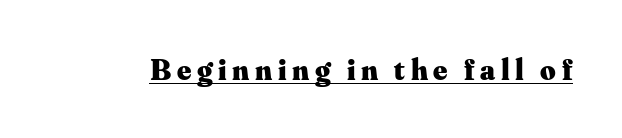
The image shows 30 px heavy serif type, upright; set underlined; medium stroke contrast and a small x-height.
